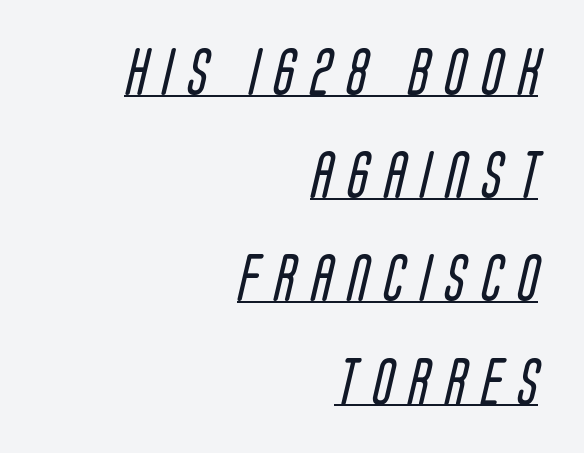
Q: Is the text bold? A: No.
Q: Is the typeface a serif or a sans-serif typeface? A: Sans-serif.
Q: Is the text underlined? A: Yes.
Q: How is the paragraph aligned? A: Right-aligned.
Q: Is the spacing between letters normal or unusually wide? A: Unusually wide.
Q: Is the spacing between lines tight, normal or loose? A: Loose.
Q: Width (condensed, normal, or wide)? A: Condensed.
Q: Stroke contrast? A: Low.
Q: x-height? A: Large.
Q: Monospaced? A: No.
